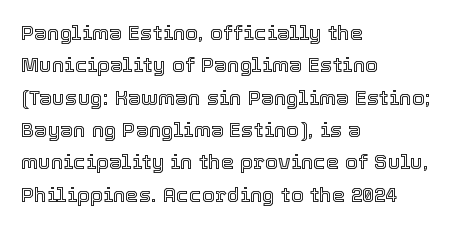
{"italic": "no", "underline": "no", "align": "left", "line_spacing": "normal", "line_spacing_ratio": 1.54, "letter_spacing": "normal", "letter_spacing_em": 0.0, "glyph_px": 21}
